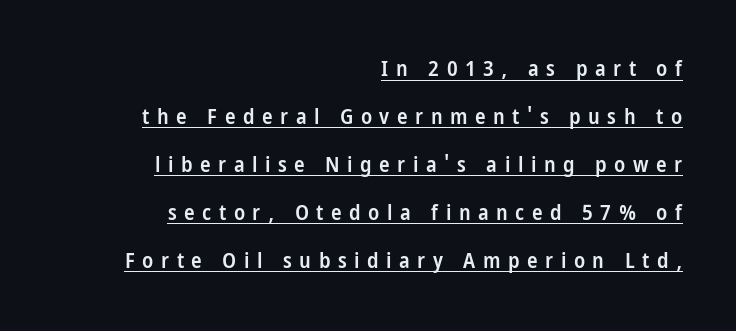
Italic: no, the glyphs are upright roman. What weight is shown? A semibold, between regular and bold. This is underlined copy, the kind a proofreader might mark for attention. The gaps between neighbouring characters are conspicuously large.
